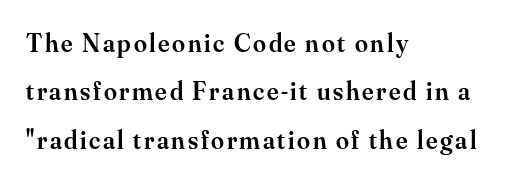
The image shows 26 px text type, upright; set left-aligned, line spacing 1.86x, not underlined.
